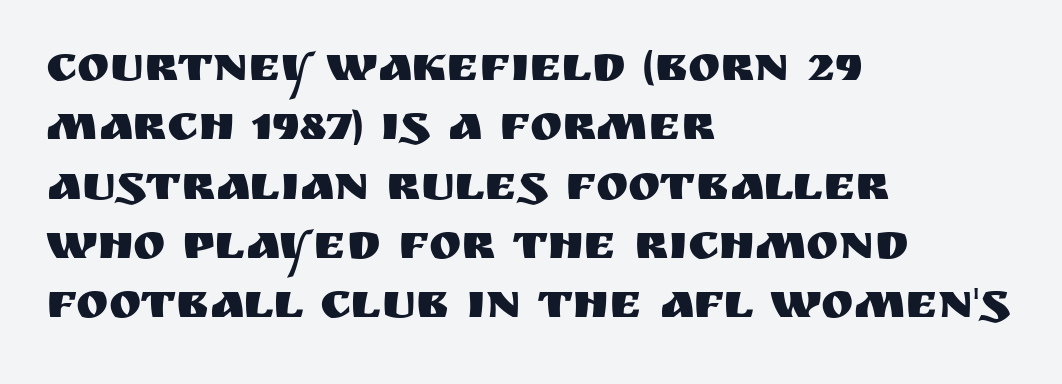
The tracking reads as untouched default to a designer's eye. Check the space under the baseline: it is left empty. The letters carry no serifs — their stems end cleanly without finishing strokes. Characters remain perfectly vertical along every line.
